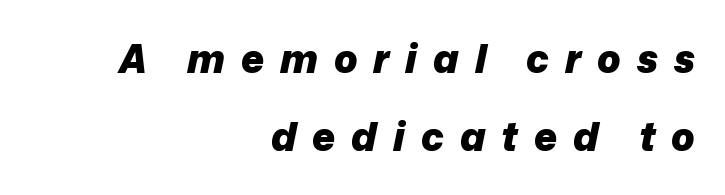
The image shows 39 px heavy type, italic (leaning right); set right-aligned, loose line spacing (2.01x), unusually wide letter spacing (+0.41 em), not underlined; low stroke contrast and a medium x-height.
